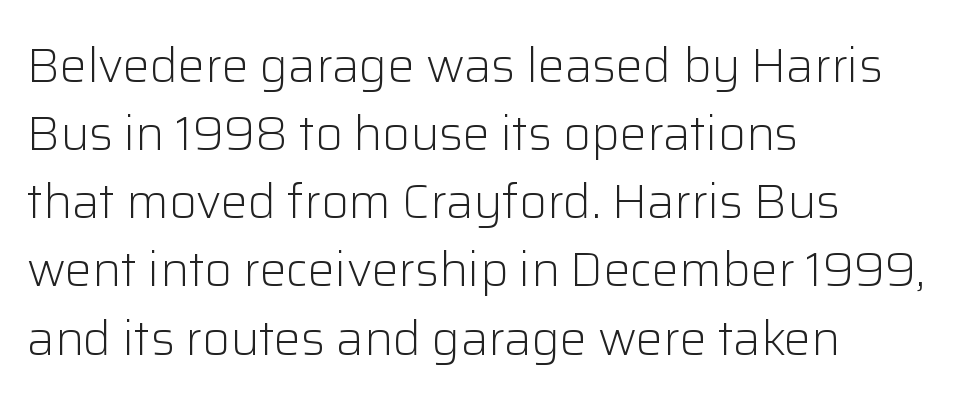
The passage is arranged the way most books set body copy — flush left. Decoration check: the copy has no underline. The axis of the letterforms is exactly vertical. The characters are drawn with everyday or finer stroke widths. The designer went with a sans here, leaving each stem footless.
